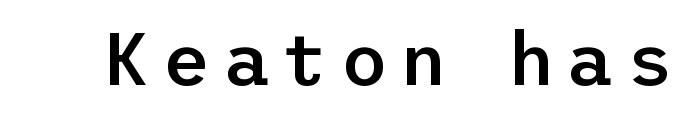
The image shows 73 px semibold sans-serif type, upright; set not underlined; low stroke contrast and a medium x-height.
